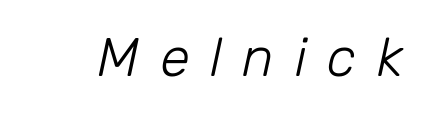
Q: Is the text bold? A: No.
Q: Is the text italic (slanted)? A: Yes, it leans right by about 12 degrees.
Q: Is the text underlined? A: No.
Q: Is the spacing between letters normal or unusually wide? A: Unusually wide.
Q: Width (condensed, normal, or wide)? A: Normal.
Q: Stroke contrast? A: Low.
Q: x-height? A: Medium.
Q: Monospaced? A: No.
